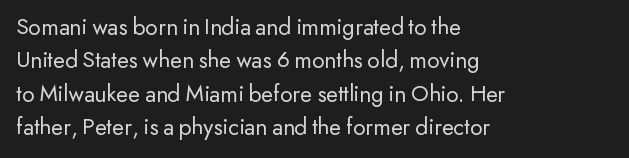
Q: Is the text bold? A: No.
Q: Is the text italic (slanted)? A: No, it is upright.
Q: Is the text underlined? A: No.
Q: How is the paragraph aligned? A: Left-aligned.
Q: Is the spacing between letters normal or unusually wide? A: Normal.
Q: Is the spacing between lines tight, normal or loose? A: Normal.
